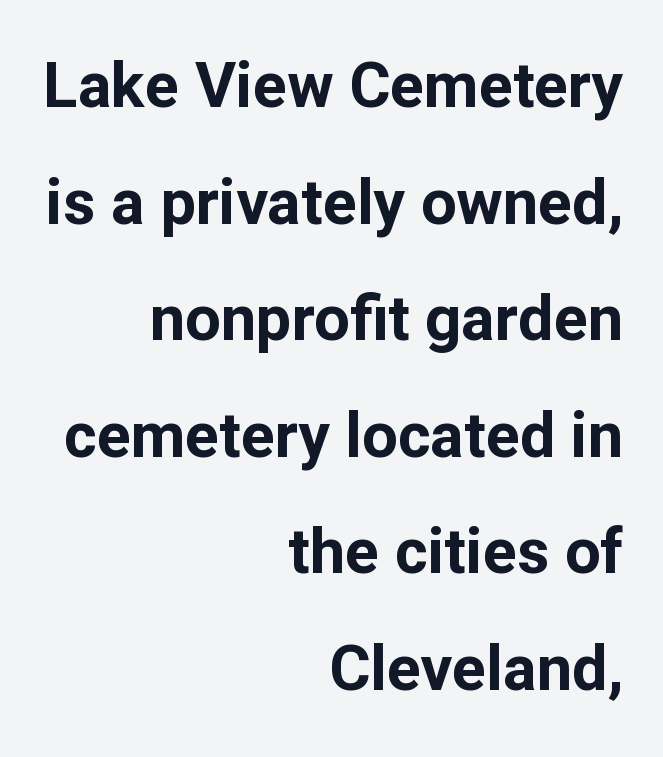
The image shows 63 px bold sans-serif type, upright; set right-aligned, line spacing 1.85x, normal letter spacing, not underlined; low stroke contrast and a medium x-height.
